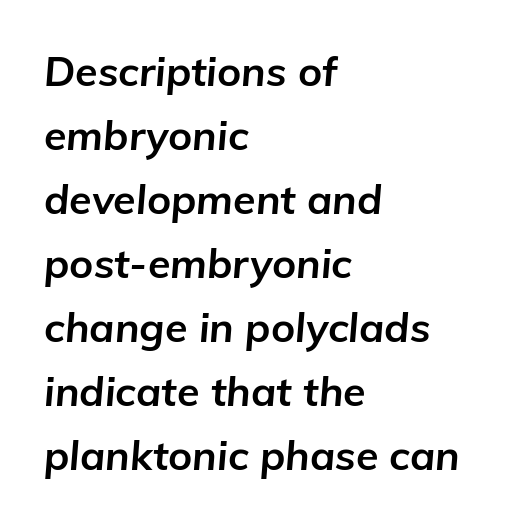
Q: Is the text bold? A: Yes.
Q: Is the text italic (slanted)? A: Yes, it leans right by about 5 degrees.
Q: Is the text underlined? A: No.
Q: How is the paragraph aligned? A: Left-aligned.
Q: Is the spacing between letters normal or unusually wide? A: Normal.
Q: Is the spacing between lines tight, normal or loose? A: Normal.
Q: Width (condensed, normal, or wide)? A: Normal.
Q: Stroke contrast? A: Low.
Q: x-height? A: Medium.
Q: Monospaced? A: No.
